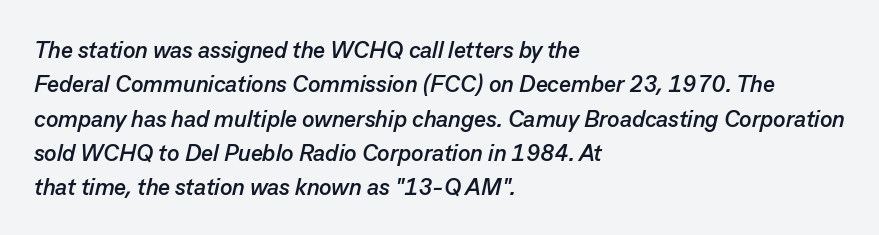
The image shows 23 px bold type, italic (leaning right); set left-aligned, normal line spacing (1.49x), normal letter spacing, not underlined.
